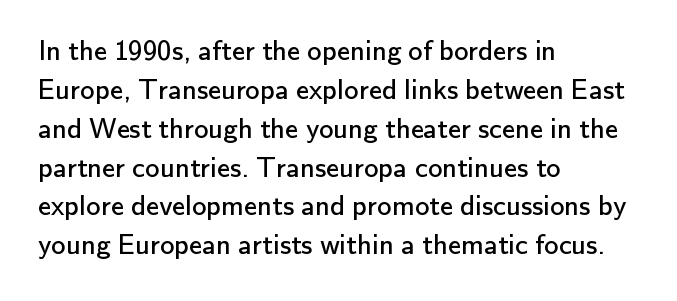
{"serif": "no", "italic": "no", "bold": "no", "weight": "regular", "width": "normal", "stroke_contrast": "low", "x_height": "small", "monospaced": "no", "underline": "no", "align": "left", "line_spacing": "normal", "line_spacing_ratio": 1.34, "letter_spacing": "normal", "letter_spacing_em": 0.0, "glyph_px": 29}
